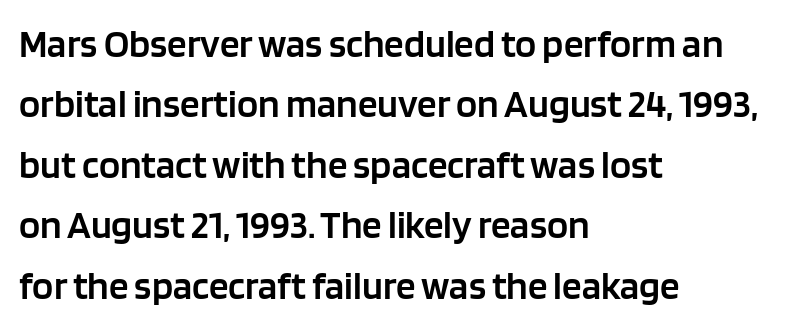
Q: Is the text bold? A: Semi-bold.
Q: Is the text italic (slanted)? A: No, it is upright.
Q: Is the typeface a serif or a sans-serif typeface? A: Sans-serif.
Q: Is the text underlined? A: No.
Q: How is the paragraph aligned? A: Left-aligned.
Q: Is the spacing between letters normal or unusually wide? A: Normal.
Q: Is the spacing between lines tight, normal or loose? A: Normal.
Q: Width (condensed, normal, or wide)? A: Normal.
Q: Stroke contrast? A: Low.
Q: x-height? A: Large.
Q: Monospaced? A: No.
